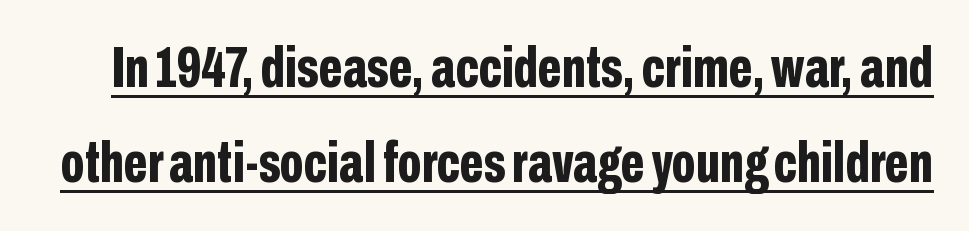
The image shows 57 px bold, condensed sans-serif type, upright; set normal line spacing (1.67x), normal letter spacing, underlined; low stroke contrast and a medium x-height.
